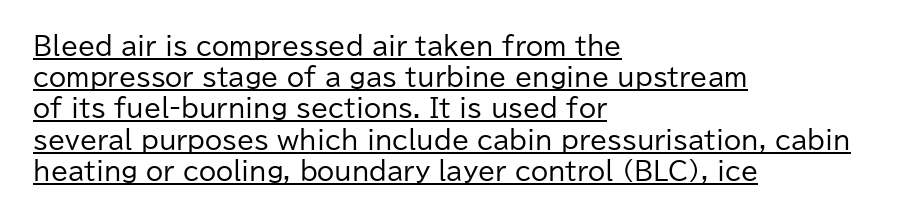
This sample carries an underscore along the baseline area. Teacher's note: observe the even left margin — that is flush-left alignment. The rows are spaced the way most documents space them. Every stem runs plumb, perpendicular to the baseline. Honestly, the letter spacing is just normal — you wouldn't notice it.
